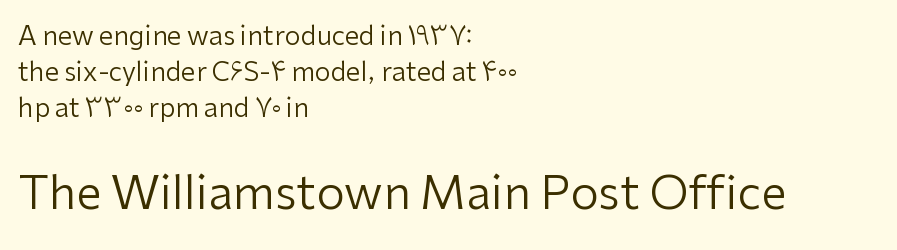
{"serif": "no", "italic": "no", "bold": "no", "weight": "regular", "width": "normal", "stroke_contrast": "low", "x_height": "medium", "monospaced": "no", "underline": "no", "align": "left", "line_spacing": "normal", "line_spacing_ratio": 1.38, "letter_spacing": "normal", "letter_spacing_em": 0.0, "larger_block": "second", "size_ratio": 1.77, "glyph_px": 46}
